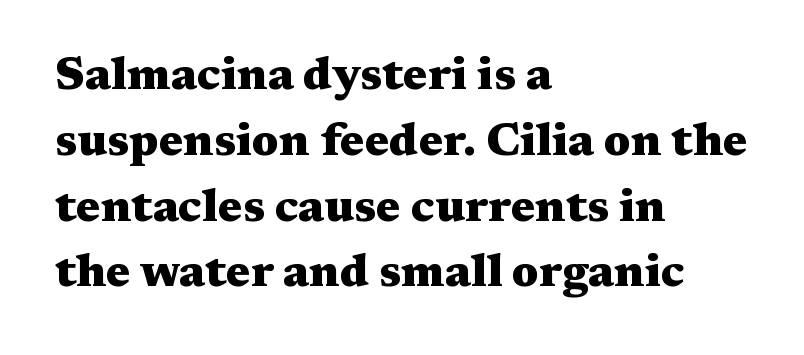
{"serif": "yes", "italic": "no", "bold": "yes", "weight": "heavy", "width": "wide", "stroke_contrast": "medium", "x_height": "medium", "monospaced": "no", "underline": "no", "align": "left", "line_spacing": "normal", "line_spacing_ratio": 1.43, "letter_spacing": "normal", "letter_spacing_em": 0.0, "glyph_px": 46}
